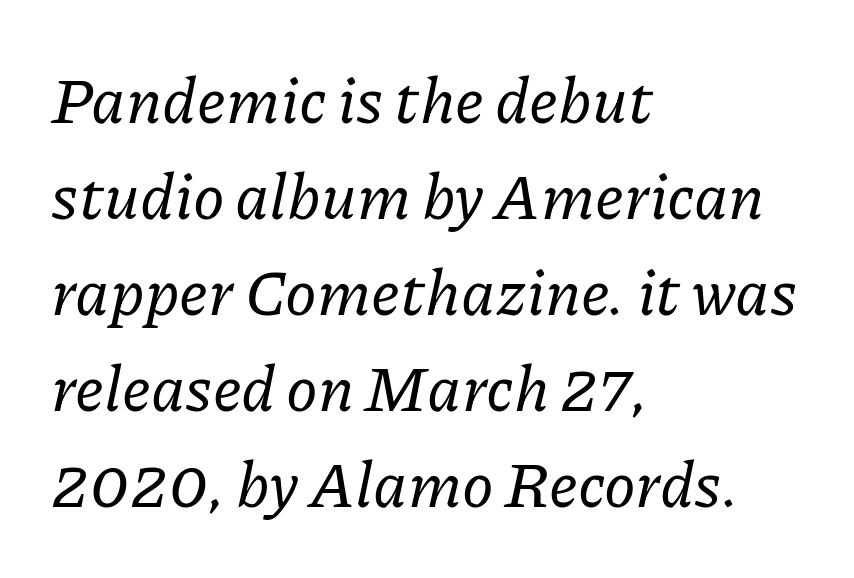
Q: Is the text italic (slanted)? A: Yes, it leans right by about 11 degrees.
Q: Is the typeface a serif or a sans-serif typeface? A: Serif.
Q: Is the text underlined? A: No.
Q: How is the paragraph aligned? A: Left-aligned.
Q: Is the spacing between letters normal or unusually wide? A: Normal.
Q: Is the spacing between lines tight, normal or loose? A: Normal.
Q: Width (condensed, normal, or wide)? A: Normal.
Q: Stroke contrast? A: Low.
Q: x-height? A: Medium.
Q: Monospaced? A: No.
